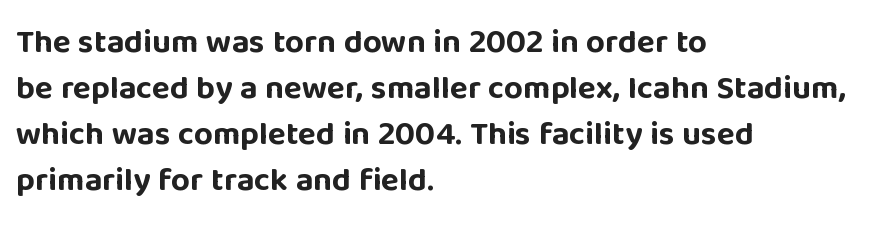
Q: Is the text bold? A: Yes.
Q: Is the text italic (slanted)? A: No, it is upright.
Q: Is the typeface a serif or a sans-serif typeface? A: Sans-serif.
Q: Is the text underlined? A: No.
Q: How is the paragraph aligned? A: Left-aligned.
Q: Is the spacing between letters normal or unusually wide? A: Normal.
Q: Is the spacing between lines tight, normal or loose? A: Normal.
Q: Width (condensed, normal, or wide)? A: Normal.
Q: Stroke contrast? A: Low.
Q: x-height? A: Large.
Q: Monospaced? A: No.
